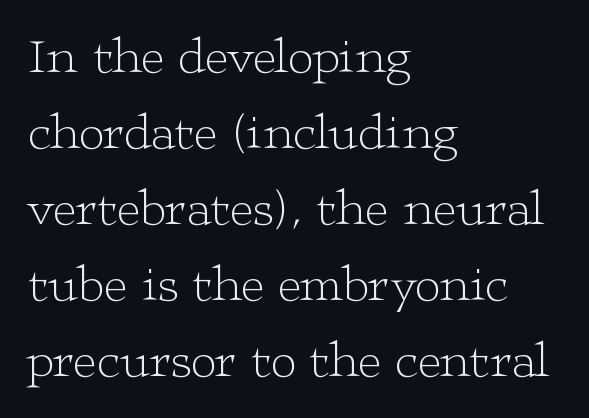
Q: Is the text bold? A: No.
Q: Is the text italic (slanted)? A: No, it is upright.
Q: Is the typeface a serif or a sans-serif typeface? A: Serif.
Q: Is the text underlined? A: No.
Q: How is the paragraph aligned? A: Left-aligned.
Q: Is the spacing between letters normal or unusually wide? A: Normal.
Q: Is the spacing between lines tight, normal or loose? A: Normal.
Q: Width (condensed, normal, or wide)? A: Wide.
Q: Stroke contrast? A: Low.
Q: x-height? A: Medium.
Q: Monospaced? A: No.
